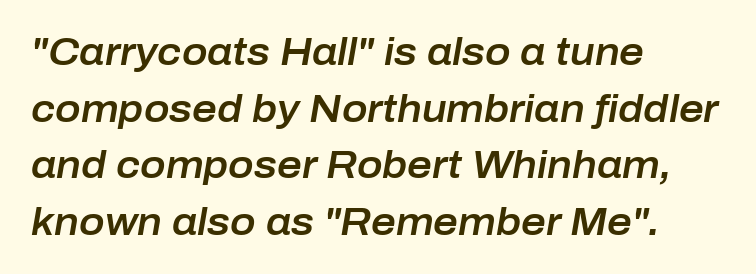
The image shows 38 px text type, italic (leaning right); set left-aligned, normal line spacing (1.49x), normal letter spacing, not underlined; low stroke contrast and a medium x-height.
